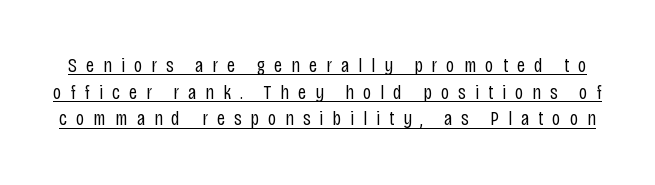
The image shows 20 px text type, upright; set normal line spacing (1.33x), unusually wide letter spacing (+0.45 em), underlined.
